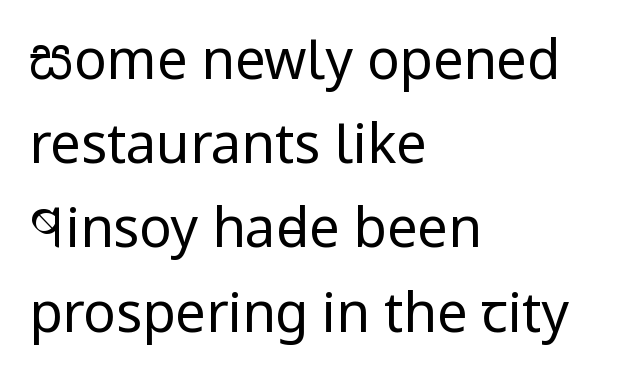
{"serif": "no", "italic": "no", "bold": "no", "weight": "regular", "width": "condensed", "stroke_contrast": "low", "x_height": "large", "monospaced": "no", "underline": "no", "align": "left", "line_spacing": "normal", "line_spacing_ratio": 1.56, "letter_spacing": "normal", "letter_spacing_em": 0.0, "glyph_px": 54}
